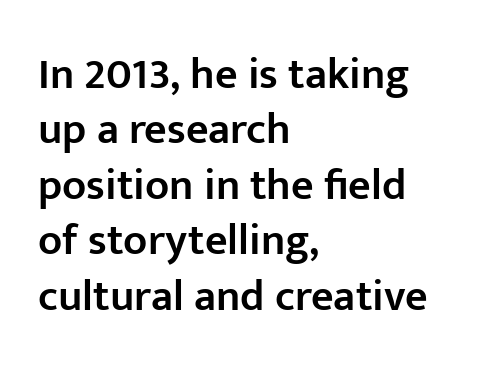
The image shows 44 px semibold sans-serif type, upright; set left-aligned, normal line spacing (1.26x), normal letter spacing, not underlined; low stroke contrast and a medium x-height.
